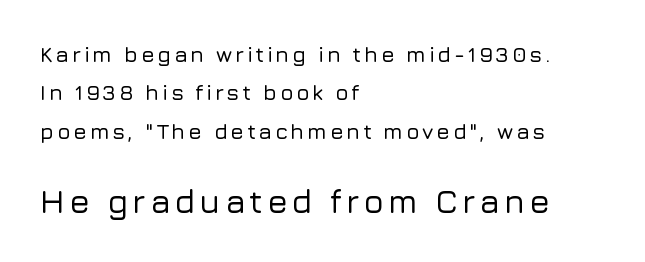
The image shows 33 px sans-serif type, upright; set left-aligned, line spacing 1.74x, not underlined; the second (bottom) block is 1.5x larger; low stroke contrast and a medium x-height.
